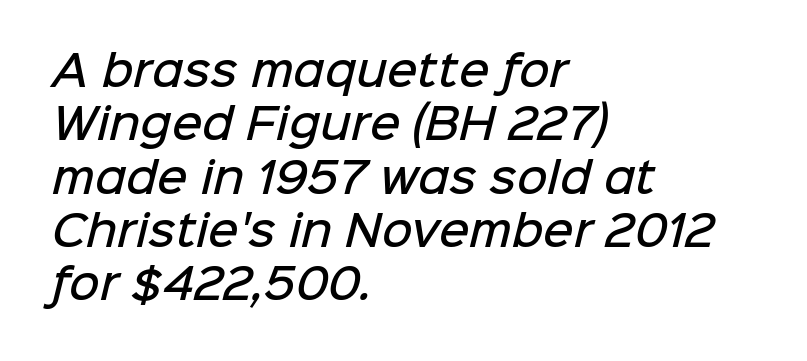
The image shows 42 px semibold sans-serif type; set left-aligned, normal line spacing (1.27x), normal letter spacing, not underlined; low stroke contrast and a medium x-height.
